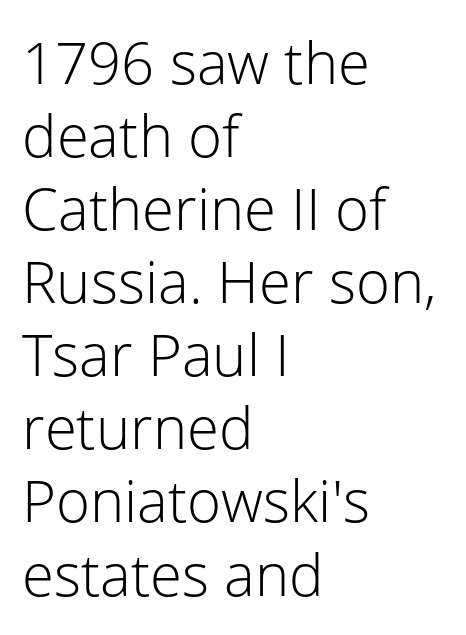
Q: Is the text bold? A: No.
Q: Is the text italic (slanted)? A: No, it is upright.
Q: Is the typeface a serif or a sans-serif typeface? A: Sans-serif.
Q: Is the text underlined? A: No.
Q: How is the paragraph aligned? A: Left-aligned.
Q: Is the spacing between letters normal or unusually wide? A: Normal.
Q: Is the spacing between lines tight, normal or loose? A: Normal.
Q: Width (condensed, normal, or wide)? A: Normal.
Q: Stroke contrast? A: Low.
Q: x-height? A: Medium.
Q: Monospaced? A: No.
